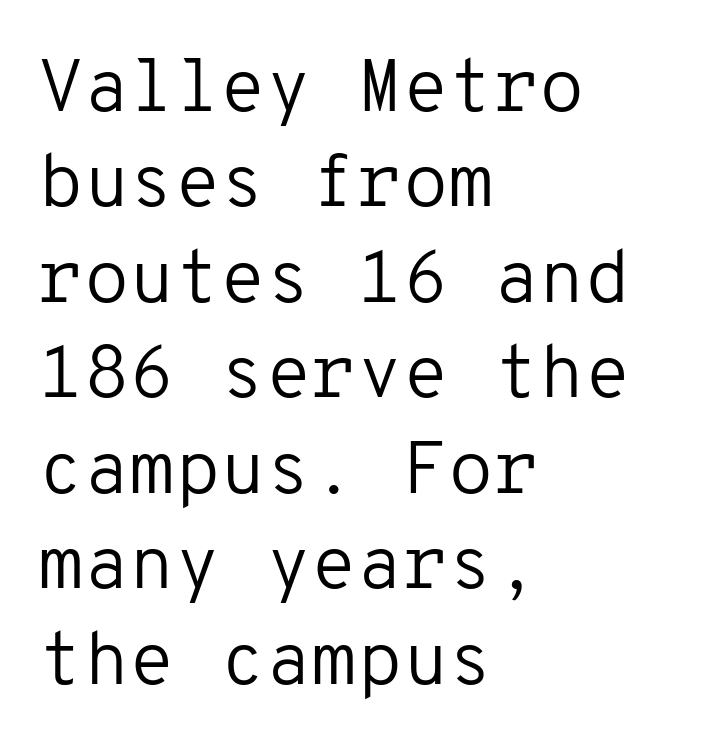
One glance says typical: line gaps are just what's usual. Compared with a typical body face, this is equally light or lighter still. Rendered with straight, roman letterforms. The type family on display is of the sans-serif kind. Caption: standard tracking, unaltered. The face used here is monospaced, like something from a code editor.
